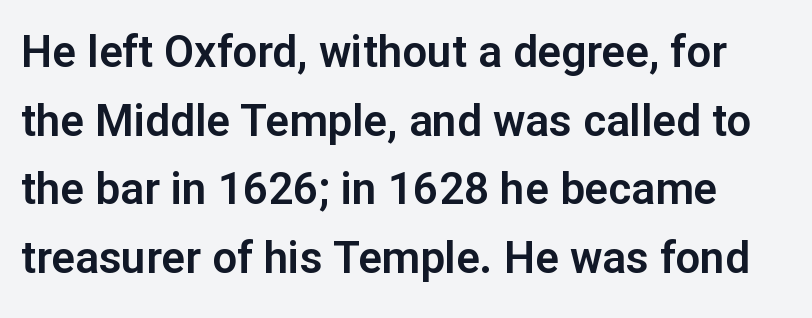
The image shows 44 px sans-serif type, upright; set normal line spacing (1.56x), normal letter spacing, not underlined; low stroke contrast and a medium x-height.
